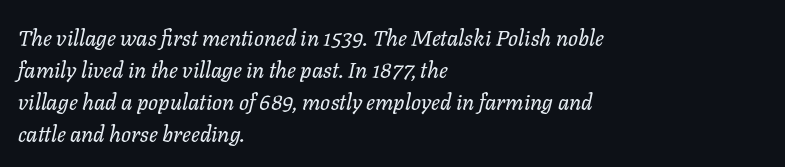
Q: Is the text bold? A: No.
Q: Is the text italic (slanted)? A: Yes, it leans right by about 11 degrees.
Q: Is the text underlined? A: No.
Q: How is the paragraph aligned? A: Left-aligned.
Q: Is the spacing between letters normal or unusually wide? A: Normal.
Q: Is the spacing between lines tight, normal or loose? A: Normal.
